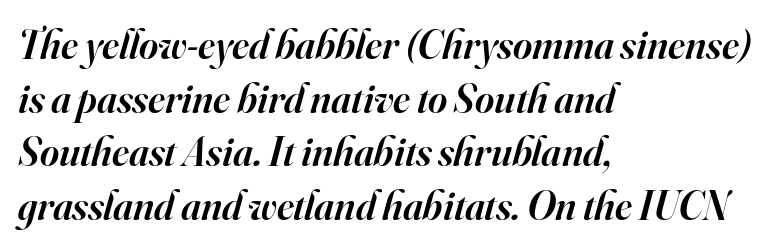
The leading is moderate, giving the passage an even texture. Compared with ordinary roman type, these characters are visibly tilted. The text block is weighted toward the left margin, trailing off unevenly rightward. Note the varied advance widths — an 'i' is clearly narrower than an 'm'. Is this a sans? No — the strokes have serifs. Moderately thickened strokes mark this as semibold type.
